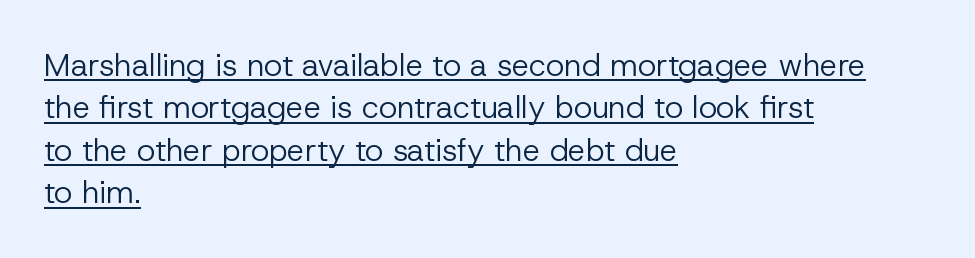
The image shows 31 px regular-weight sans-serif type, upright; set left-aligned, normal line spacing (1.37x), normal letter spacing, underlined; low stroke contrast and a medium x-height.
